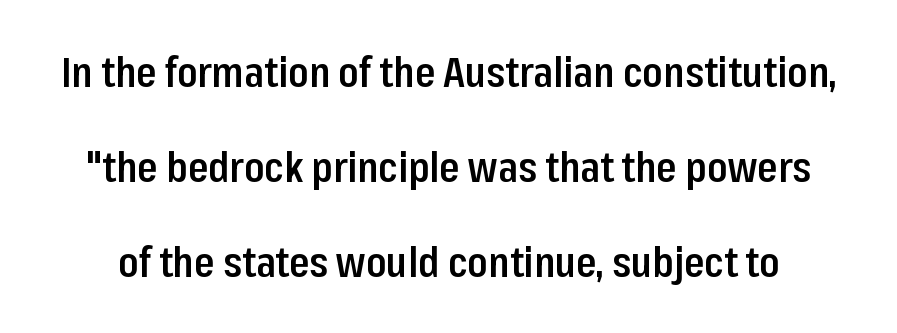
This is the in-between weight designers call semibold or demi. Ascenders rise straight up at ninety degrees. Each letter keeps its own natural width here, so spacing adapts to shape. The face used here is rendered with its standard letterfit.
